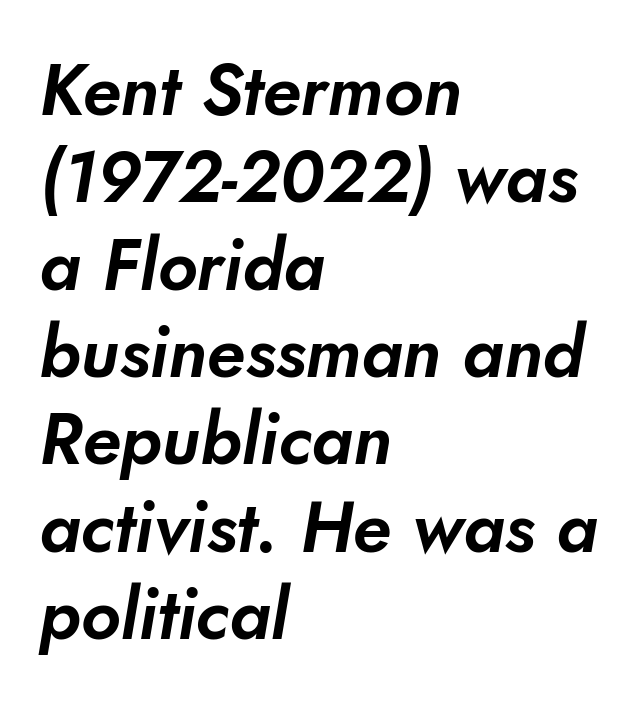
Which margin do the lines hug? The left one — the right edge is uneven. The space directly below the letters is spotless. The face used here is proportionally spaced, like ordinary book or web type. These lines are composed in type without serifs. The passage shown has conventional tracking throughout.
